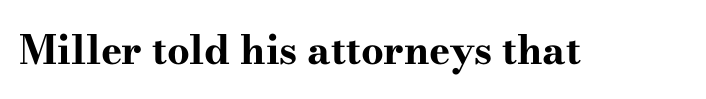
Q: Is the text bold? A: Yes.
Q: Is the text italic (slanted)? A: No, it is upright.
Q: Is the typeface a serif or a sans-serif typeface? A: Serif.
Q: Is the text underlined? A: No.
Q: Is the spacing between letters normal or unusually wide? A: Normal.
Q: Width (condensed, normal, or wide)? A: Wide.
Q: Stroke contrast? A: High.
Q: x-height? A: Small.
Q: Monospaced? A: No.
